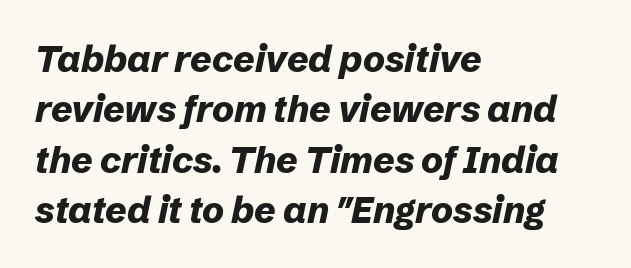
If you drew a ruler down the left edge, every line would touch it. These lines keep a tight, regular rhythm from letter to letter. The leading is moderate, giving the passage an even texture. Is the type slanted? Yes — the strokes lean at a clear angle. The baseline area is clear. This sample has the flowing, uneven cadence of proportional lettering.
